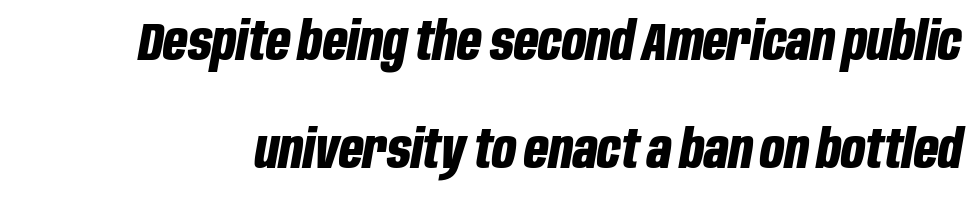
The image shows 53 px bold, condensed type, italic (leaning right); set loose line spacing (2.04x), normal letter spacing, not underlined; low stroke contrast and a large x-height.
